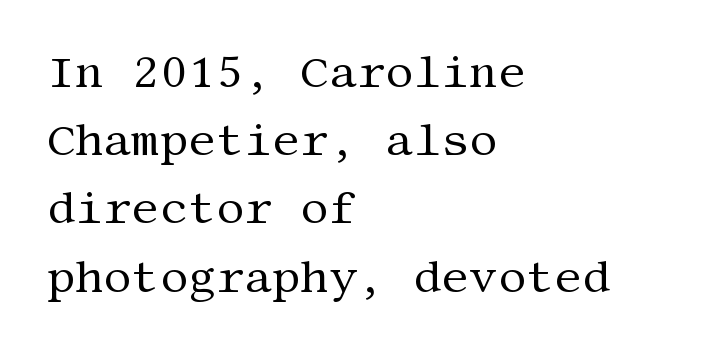
Plain, unruled lines of type. Each letter's strokes conclude with small projecting serifs. Is this a heavy cut? Hardly; it is regular or lighter. The lettering stays uniformly vertical, giving the passage a roman look.
